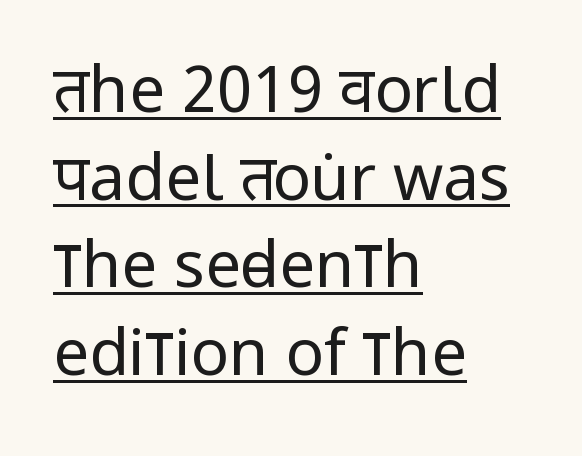
A typesetter would call this proportional, since set widths differ per character. Characters remain perfectly vertical along every line. Line spacing here is normal. Caption: standard tracking, unaltered. Alignment: flush left. Each stroke keeps to a modest, everyday thickness or less.
